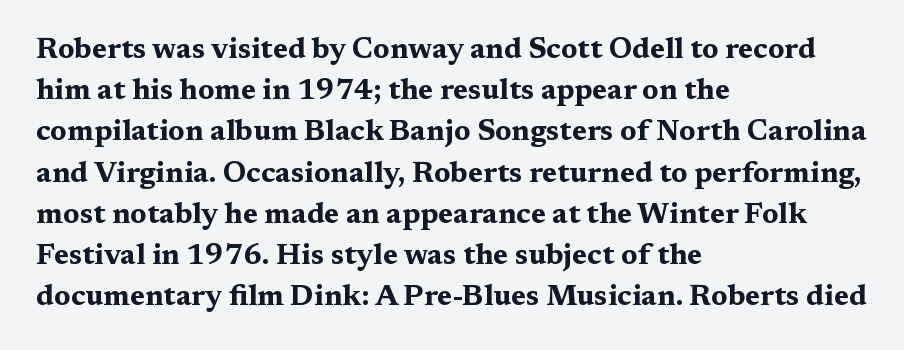
{"serif": "yes", "italic": "no", "bold": "yes", "weight": "bold", "width": "wide", "stroke_contrast": "medium", "x_height": "medium", "monospaced": "no", "underline": "no", "align": "left", "line_spacing": "normal", "line_spacing_ratio": 1.42, "letter_spacing": "normal", "letter_spacing_em": 0.0, "glyph_px": 29}
